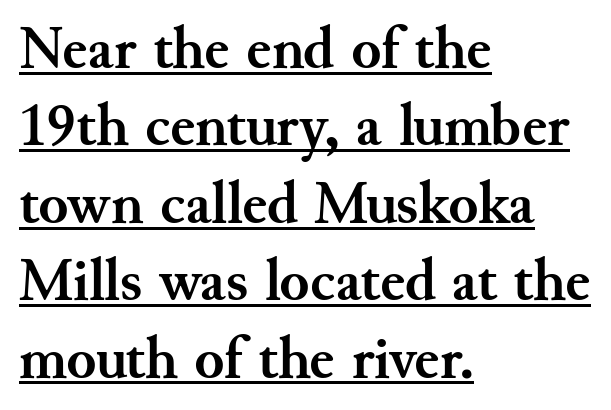
The image shows 61 px semibold serif type, upright; set left-aligned, normal line spacing (1.27x), normal letter spacing, underlined; medium stroke contrast and a small x-height.
